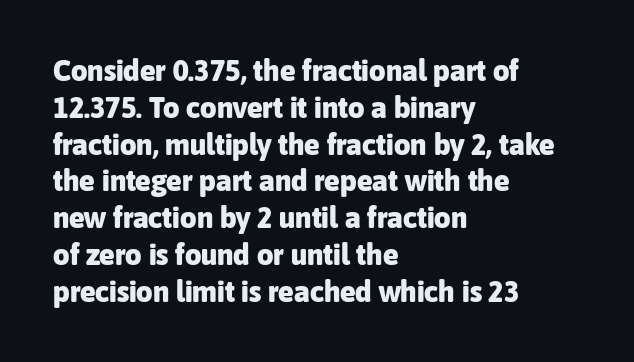
All the whitespace from short lines collects on the right. Think of a printed novel: that variable character pitch is what you see here. A normal amount of white space separates one row of letters from the next. What stands out about the letter spacing? Nothing — it is the standard amount. A full-strength bold gives these letters their thick strokes.
